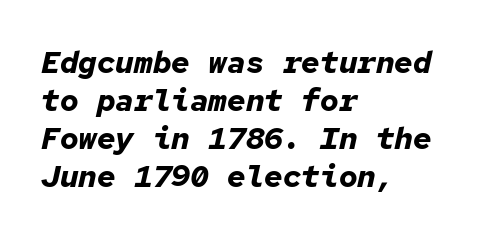
{"italic": "yes", "lean": "right", "slant_degrees": 12, "bold": "yes", "weight": "bold", "width": "normal", "stroke_contrast": "low", "x_height": "medium", "monospaced": "yes", "underline": "no", "align": "left", "line_spacing_ratio": 1.23, "letter_spacing": "normal", "letter_spacing_em": 0.0, "glyph_px": 31}
